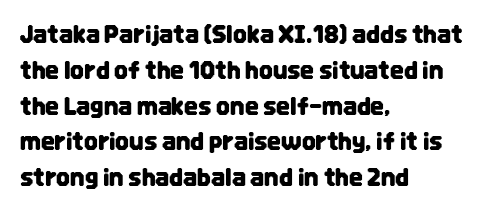
The image shows 24 px text type, upright; set left-aligned, normal line spacing (1.49x), normal letter spacing, not underlined.
